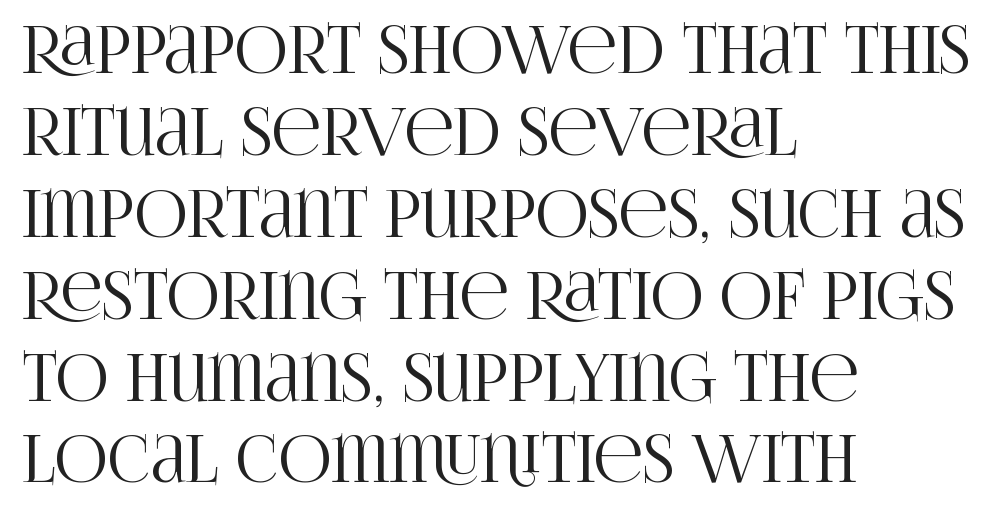
{"serif": "yes", "italic": "no", "width": "condensed", "stroke_contrast": "high", "x_height": "large", "monospaced": "no", "underline": "no", "align": "left", "line_spacing": "normal", "line_spacing_ratio": 1.26, "letter_spacing": "normal", "letter_spacing_em": 0.0, "glyph_px": 65}
